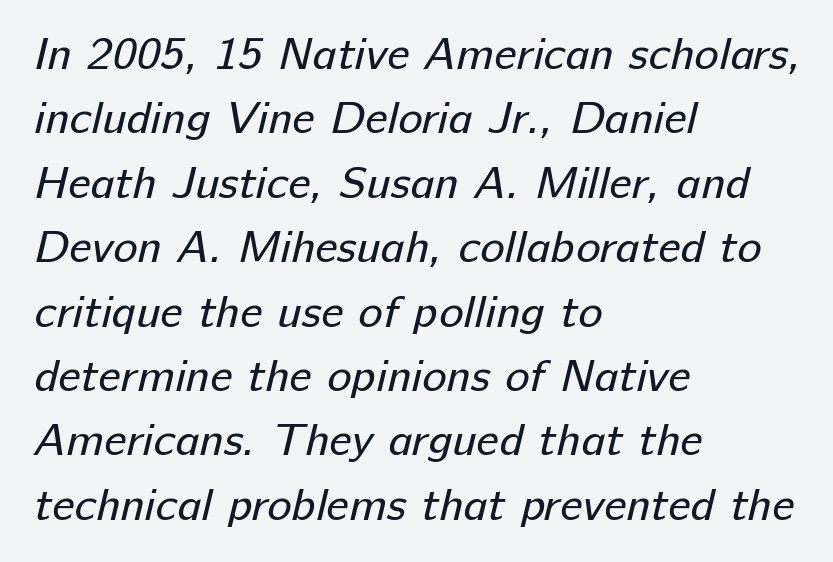
The image shows 46 px regular-weight sans-serif type; set left-aligned, normal line spacing (1.4x), normal letter spacing, not underlined; low stroke contrast and a medium x-height.
